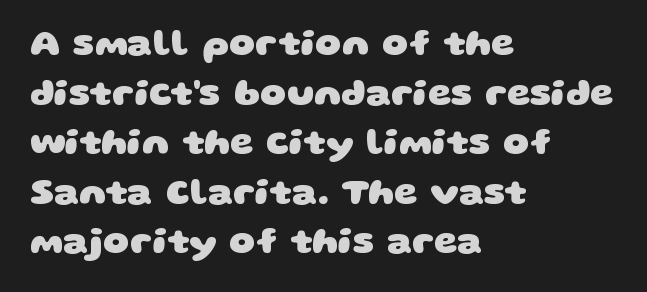
Q: Is the text bold? A: Yes.
Q: Is the typeface a serif or a sans-serif typeface? A: Sans-serif.
Q: Is the text underlined? A: No.
Q: How is the paragraph aligned? A: Left-aligned.
Q: Is the spacing between letters normal or unusually wide? A: Normal.
Q: Is the spacing between lines tight, normal or loose? A: Normal.
Q: Width (condensed, normal, or wide)? A: Wide.
Q: Stroke contrast? A: Low.
Q: x-height? A: Large.
Q: Monospaced? A: No.
